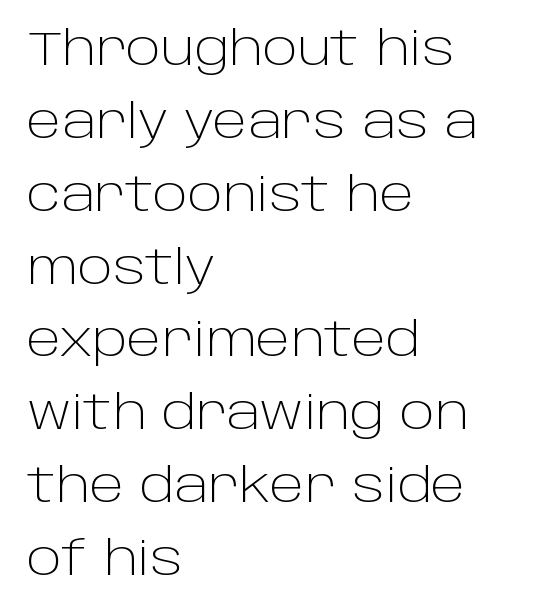
The image shows 47 px light sans-serif type, upright; set left-aligned, normal line spacing (1.55x), normal letter spacing, not underlined; low stroke contrast and a large x-height.
